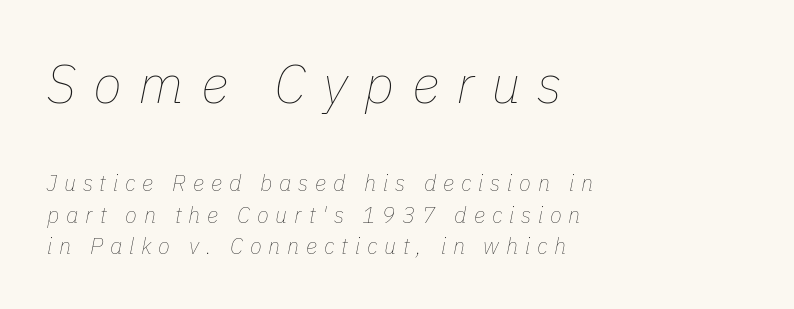
The composition opens big and finishes small. The typography opts for an oblique posture over an upright one. The lines in this sample share a left origin and differ only in where they stop. Lines of text with bare space underneath.
